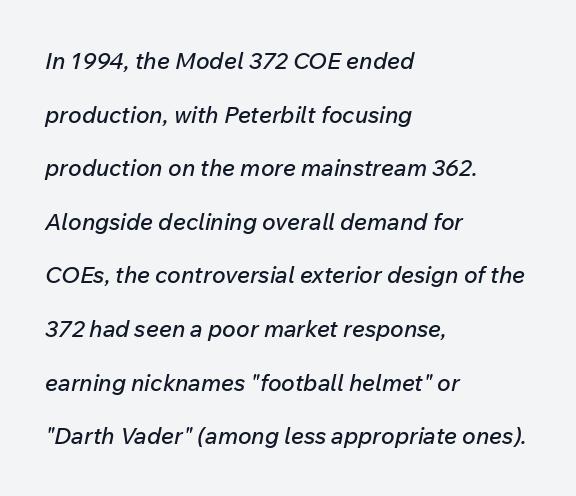
The image shows 23 px text type, italic (leaning right); set left-aligned, loose line spacing (2.33x), normal letter spacing, not underlined.
